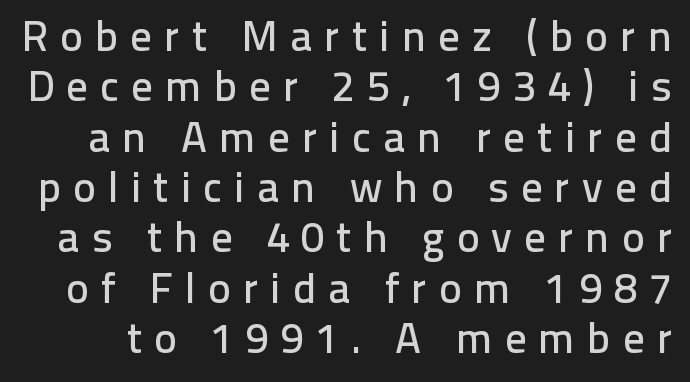
{"serif": "no", "italic": "no", "width": "normal", "stroke_contrast": "low", "x_height": "medium", "monospaced": "no", "underline": "no", "line_spacing_ratio": 1.17, "letter_spacing": "wide", "letter_spacing_em": 0.28, "glyph_px": 43}
